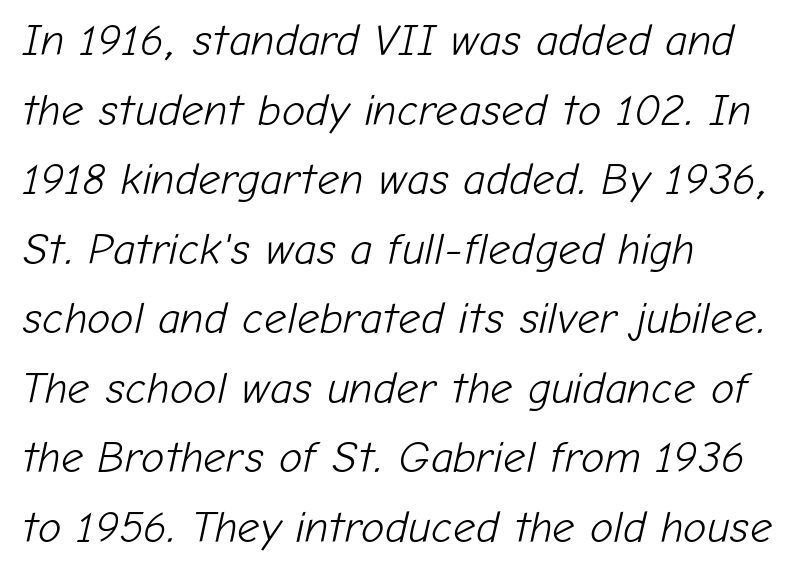
Q: Is the text bold? A: No.
Q: Is the text italic (slanted)? A: Yes, it leans right by about 12 degrees.
Q: Is the text underlined? A: No.
Q: How is the paragraph aligned? A: Left-aligned.
Q: Is the spacing between letters normal or unusually wide? A: Normal.
Q: Is the spacing between lines tight, normal or loose? A: Normal.
Q: Width (condensed, normal, or wide)? A: Normal.
Q: Stroke contrast? A: Low.
Q: x-height? A: Medium.
Q: Monospaced? A: No.
